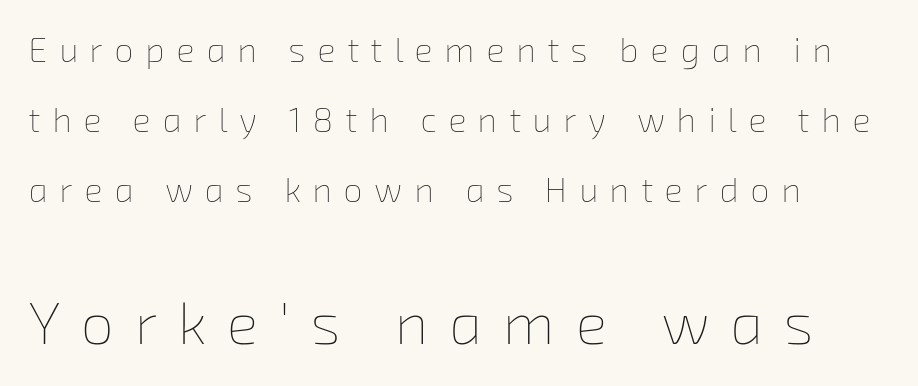
Q: Is the text bold? A: No.
Q: Is the text underlined? A: No.
Q: How is the paragraph aligned? A: Left-aligned.
Q: Is the spacing between letters normal or unusually wide? A: Unusually wide.
Q: Is the spacing between lines tight, normal or loose? A: Loose.
Q: Which block of text is set in a larger size, the first (top) or the second (bottom)? A: The second (bottom) one.
Q: Width (condensed, normal, or wide)? A: Normal.
Q: Stroke contrast? A: Low.
Q: x-height? A: Medium.
Q: Monospaced? A: No.
